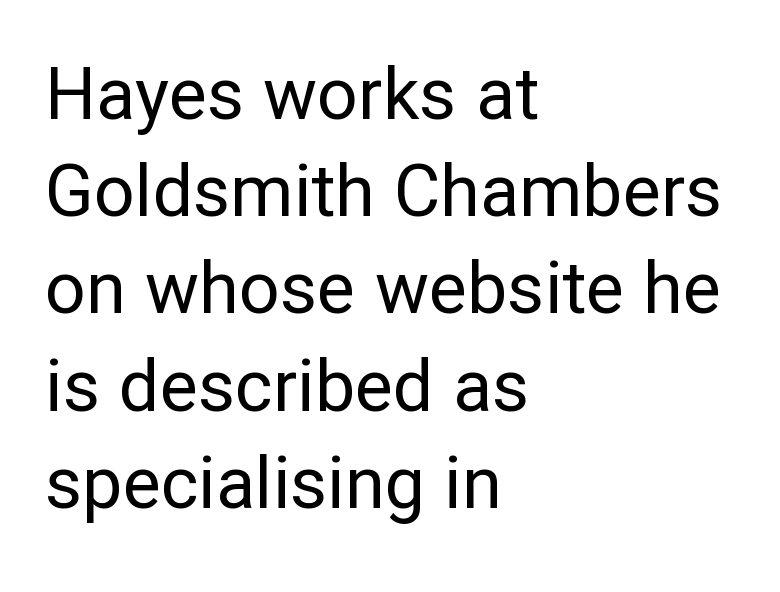
{"serif": "no", "italic": "no", "bold": "no", "weight": "regular", "width": "normal", "stroke_contrast": "low", "x_height": "medium", "monospaced": "no", "underline": "no", "align": "left", "line_spacing": "normal", "line_spacing_ratio": 1.35, "letter_spacing": "normal", "letter_spacing_em": 0.0, "glyph_px": 72}
